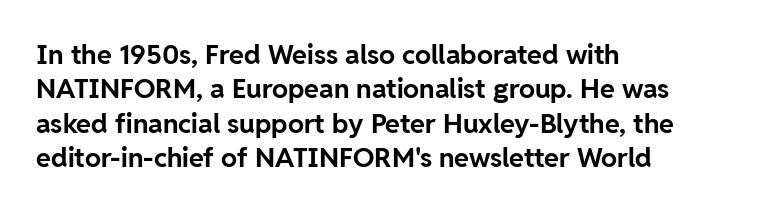
Q: Is the text bold? A: Yes.
Q: Is the text italic (slanted)? A: No, it is upright.
Q: Is the text underlined? A: No.
Q: How is the paragraph aligned? A: Left-aligned.
Q: Is the spacing between letters normal or unusually wide? A: Normal.
Q: Is the spacing between lines tight, normal or loose? A: Normal.
